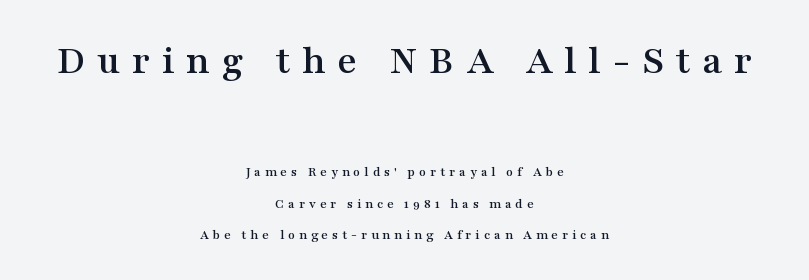
The image shows 42 px wide serif type, upright; set centered, loose line spacing (2.25x), unusually wide letter spacing (+0.28 em), not underlined; the first (top) block is 3.0x larger; medium stroke contrast and a medium x-height.
